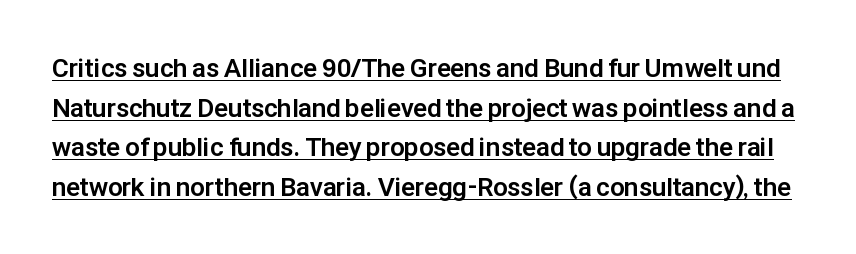
{"italic": "no", "bold": "yes", "underline": "yes", "line_spacing": "normal", "line_spacing_ratio": 1.52, "letter_spacing": "normal", "letter_spacing_em": 0.0, "glyph_px": 26}
